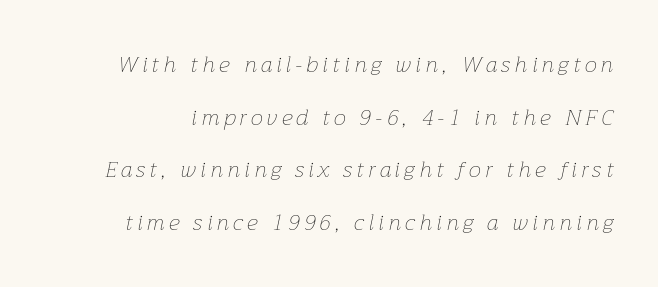
The image shows 22 px text type, italic (leaning right); set loose line spacing (2.39x), unusually wide letter spacing (+0.2 em), not underlined.
